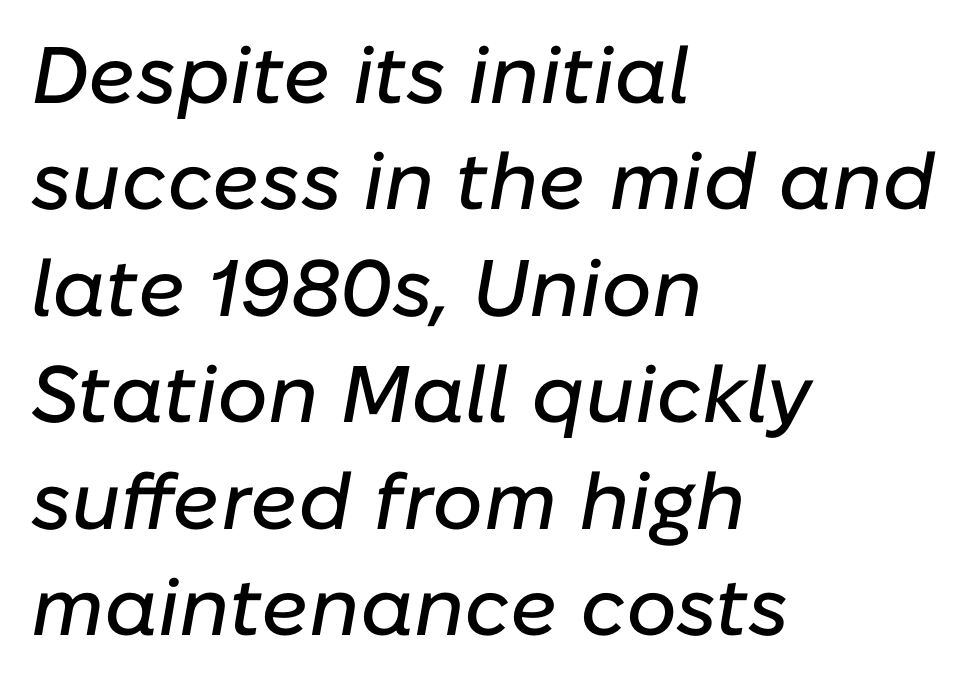
Beneath every word, the page is bare. The whole block is typeset with a tilt. Is the block centered? No — it sits flush against the left margin. Spacing verdict: proportional, widths tailored to each character. Words appear dense and cohesive because spacing is normal.
